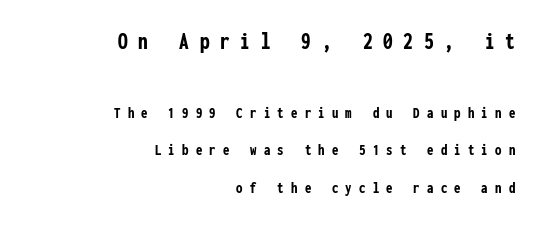
The image shows 24 px bold type, upright; set right-aligned, loose line spacing (2.35x), unusually wide letter spacing (+0.45 em), not underlined; the first (top) block is 1.5x larger.
